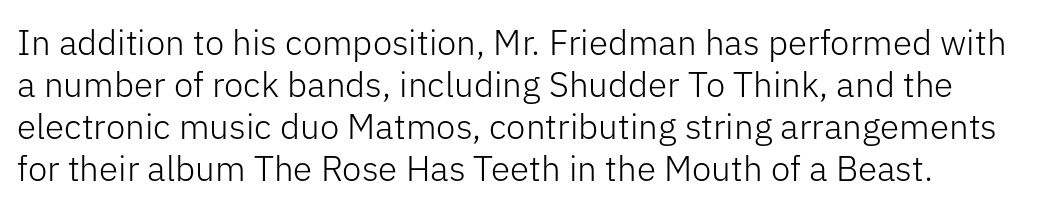
The face used here is proportionally spaced, like ordinary book or web type. This rendering features lettering with no underline. This sample uses plain, unmodified letter spacing. The text was rendered using a sans face with plain stroke endings. On a weight scale, this lands at 450 or below. Style check: upright.
